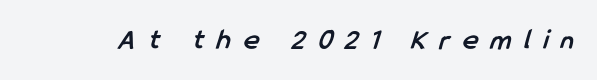
{"serif": "no", "bold": "yes", "weight": "semibold", "width": "condensed", "stroke_contrast": "low", "x_height": "medium", "monospaced": "no", "underline": "no", "letter_spacing": "wide", "letter_spacing_em": 0.45, "glyph_px": 29}
